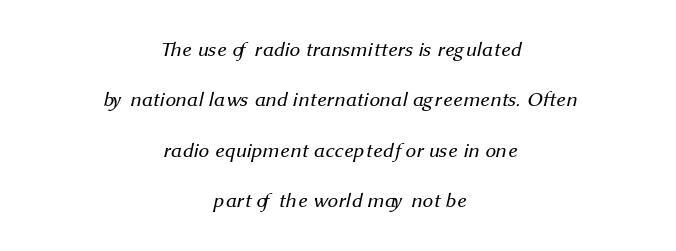
{"bold": "no", "underline": "no", "align": "center", "line_spacing": "loose", "line_spacing_ratio": 2.4, "letter_spacing": "normal", "letter_spacing_em": 0.0, "glyph_px": 21}
